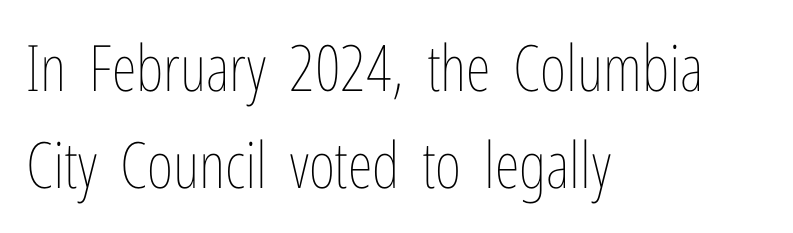
Q: Is the text bold? A: No.
Q: Is the text italic (slanted)? A: No, it is upright.
Q: Is the text underlined? A: No.
Q: How is the paragraph aligned? A: Left-aligned.
Q: Is the spacing between letters normal or unusually wide? A: Normal.
Q: Is the spacing between lines tight, normal or loose? A: Normal.
Q: Width (condensed, normal, or wide)? A: Condensed.
Q: Stroke contrast? A: Low.
Q: x-height? A: Medium.
Q: Monospaced? A: No.
